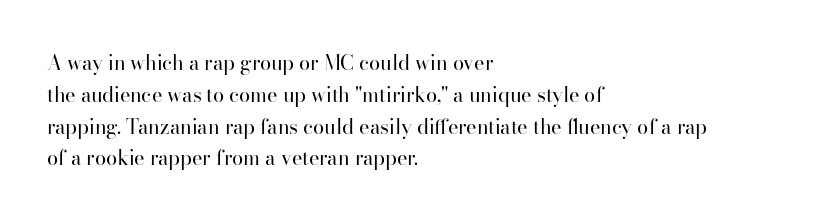
The image shows 20 px text type, upright; set left-aligned, normal line spacing (1.59x), normal letter spacing, not underlined.
